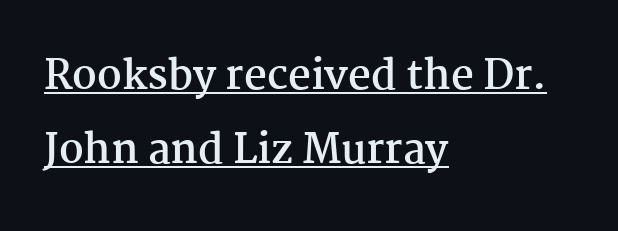
{"serif": "yes", "italic": "no", "bold": "yes", "weight": "semibold", "width": "normal", "stroke_contrast": "medium", "x_height": "medium", "monospaced": "no", "underline": "yes", "align": "left", "line_spacing_ratio": 1.86, "letter_spacing": "normal", "letter_spacing_em": 0.0, "glyph_px": 40}
